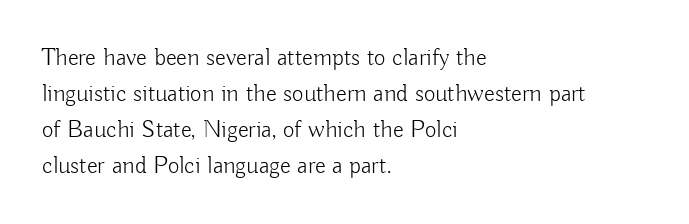
Q: Is the text bold? A: No.
Q: Is the text italic (slanted)? A: No, it is upright.
Q: Is the text underlined? A: No.
Q: How is the paragraph aligned? A: Left-aligned.
Q: Is the spacing between letters normal or unusually wide? A: Normal.
Q: Is the spacing between lines tight, normal or loose? A: Normal.
